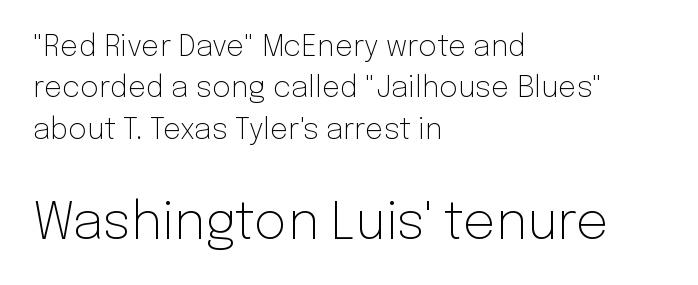
The passage shown stacks its lines at a standard gap. Note: smaller setting up top, larger setting below. Rendered with straight, roman letterforms. Glyph-to-glyph distance matches everyday printed text. Each row of text sits above clean, open space.
